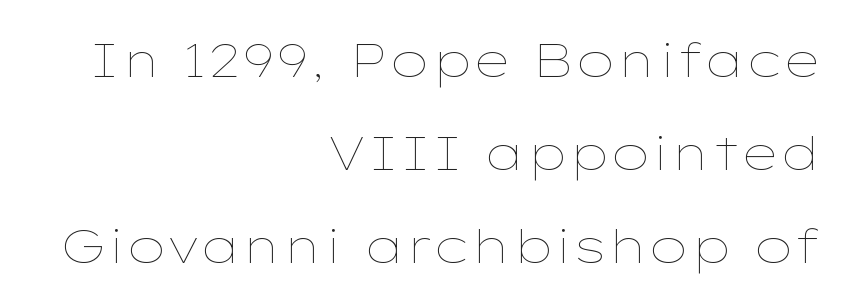
{"italic": "no", "bold": "no", "weight": "thin", "width": "wide", "stroke_contrast": "low", "x_height": "medium", "monospaced": "no", "underline": "no", "align": "right", "line_spacing": "loose", "line_spacing_ratio": 1.98, "letter_spacing": "normal", "letter_spacing_em": 0.0, "glyph_px": 47}
